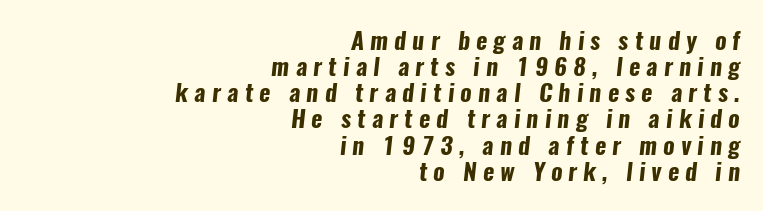
{"bold": "yes", "underline": "no", "align": "right", "line_spacing": "tight", "line_spacing_ratio": 1.09, "letter_spacing": "wide", "letter_spacing_em": 0.26, "glyph_px": 24}
